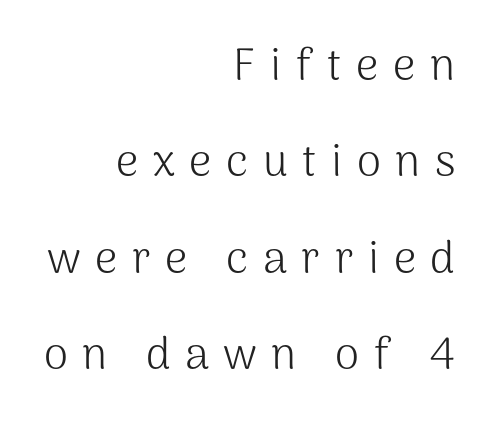
{"serif": "no", "italic": "no", "bold": "no", "weight": "light", "width": "normal", "stroke_contrast": "medium", "x_height": "medium", "monospaced": "no", "underline": "no", "align": "right", "line_spacing": "loose", "line_spacing_ratio": 2.19, "letter_spacing": "wide", "letter_spacing_em": 0.33, "glyph_px": 44}
